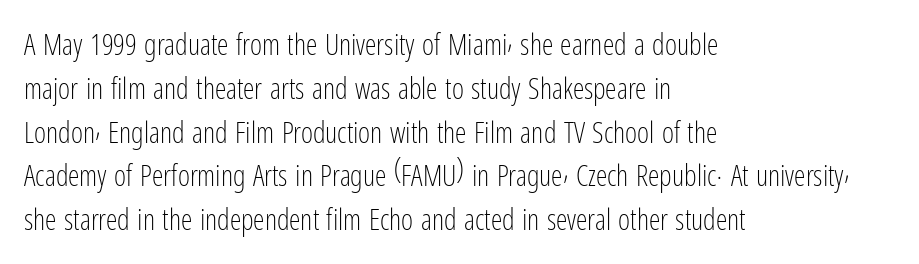
Q: Is the text bold? A: No.
Q: Is the text italic (slanted)? A: No, it is upright.
Q: Is the typeface a serif or a sans-serif typeface? A: Sans-serif.
Q: Is the text underlined? A: No.
Q: How is the paragraph aligned? A: Left-aligned.
Q: Is the spacing between letters normal or unusually wide? A: Normal.
Q: Is the spacing between lines tight, normal or loose? A: Normal.
Q: Width (condensed, normal, or wide)? A: Condensed.
Q: Stroke contrast? A: Low.
Q: x-height? A: Medium.
Q: Monospaced? A: No.
